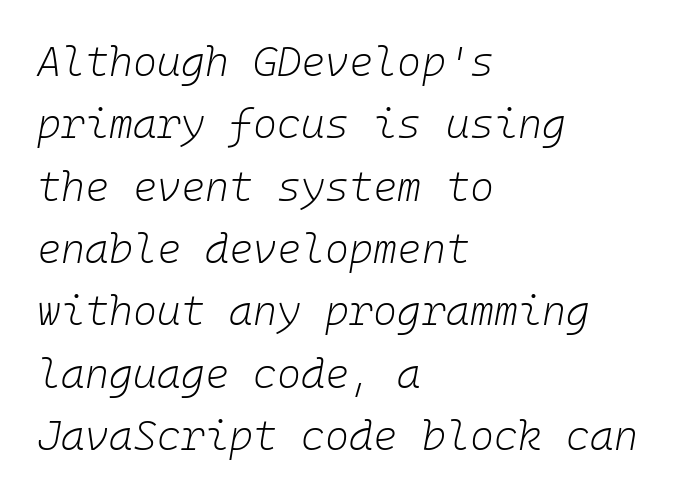
This sample keeps an unexceptional amount of space between lines. The typography opts for an oblique posture over an upright one. The face used here is monospaced, like something from a code editor. Is the type heavy? It reads as light-to-regular instead. A student would call this left alignment; a typographer would say flush left, rag right.
